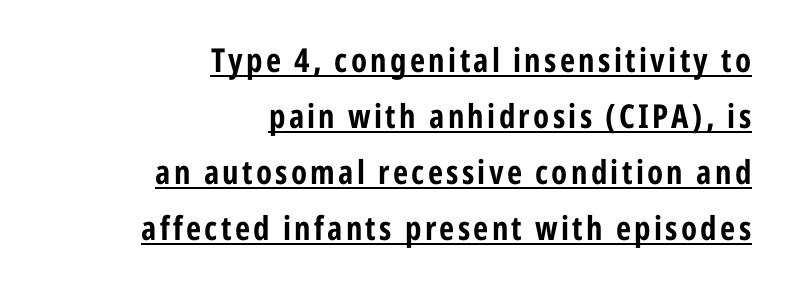
Notice how a bar underscores the lettering throughout. You can tell from the bare stems that sans-serif type was used. Casual observation: everything's shoved over to the right. Italic: no, the glyphs are upright roman.
